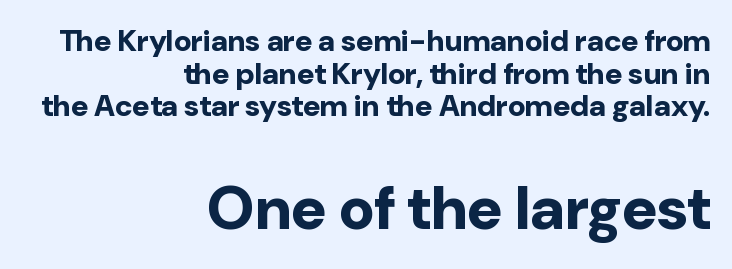
Q: Is the text bold? A: Yes.
Q: Is the text italic (slanted)? A: No, it is upright.
Q: Is the typeface a serif or a sans-serif typeface? A: Sans-serif.
Q: Is the text underlined? A: No.
Q: How is the paragraph aligned? A: Right-aligned.
Q: Is the spacing between letters normal or unusually wide? A: Normal.
Q: Is the spacing between lines tight, normal or loose? A: Tight.
Q: Which block of text is set in a larger size, the first (top) or the second (bottom)? A: The second (bottom) one.
Q: Width (condensed, normal, or wide)? A: Normal.
Q: Stroke contrast? A: Low.
Q: x-height? A: Medium.
Q: Monospaced? A: No.
